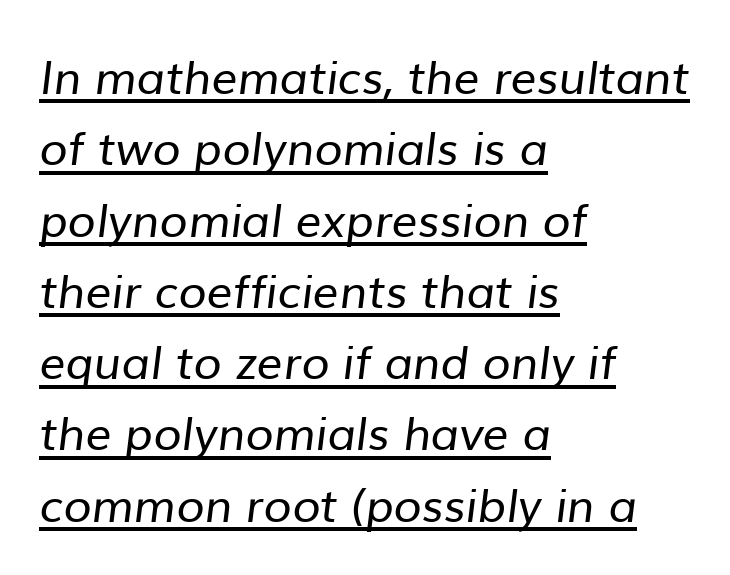
The image shows 46 px regular-weight sans-serif type; set left-aligned, normal line spacing (1.55x), normal letter spacing, underlined; low stroke contrast and a medium x-height.
